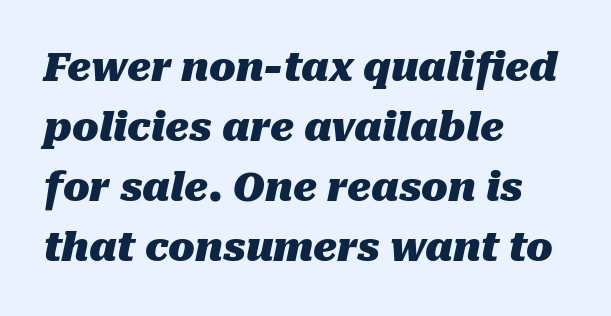
{"italic": "yes", "lean": "right", "slant_degrees": 10, "bold": "yes", "weight": "heavy", "width": "normal", "stroke_contrast": "medium", "x_height": "medium", "monospaced": "no", "underline": "no", "align": "left", "line_spacing": "normal", "line_spacing_ratio": 1.54, "letter_spacing": "normal", "letter_spacing_em": 0.0, "glyph_px": 39}
